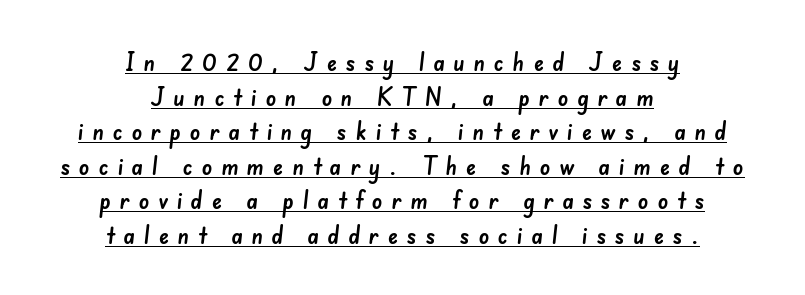
This sample uses expanded letter spacing, leaving extra air between glyphs. Honestly, the underline is the first thing you notice here. The whitespace from short lines is split evenly between both sides. This block has exactly the height ordinary leading produces.
